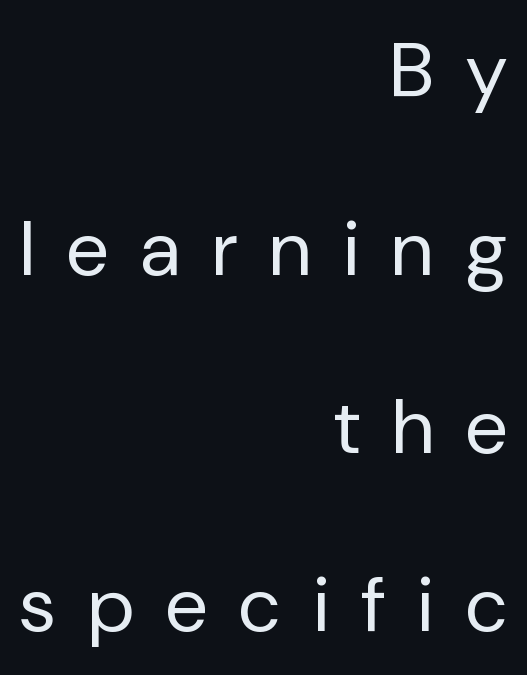
Q: Is the text bold? A: No.
Q: Is the text italic (slanted)? A: No, it is upright.
Q: Is the typeface a serif or a sans-serif typeface? A: Sans-serif.
Q: Is the text underlined? A: No.
Q: How is the paragraph aligned? A: Right-aligned.
Q: Is the spacing between letters normal or unusually wide? A: Unusually wide.
Q: Is the spacing between lines tight, normal or loose? A: Loose.
Q: Width (condensed, normal, or wide)? A: Normal.
Q: Stroke contrast? A: Low.
Q: x-height? A: Medium.
Q: Monospaced? A: No.
